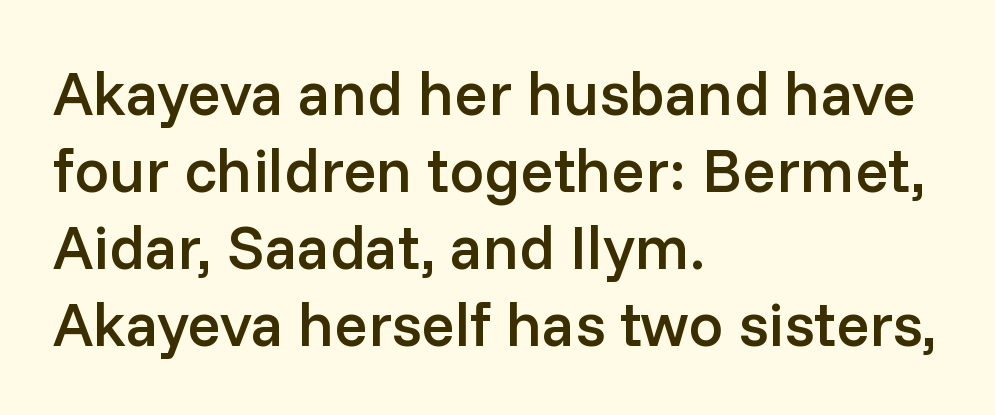
{"serif": "no", "italic": "no", "bold": "semi", "weight": "semibold", "width": "normal", "stroke_contrast": "low", "x_height": "medium", "monospaced": "no", "underline": "no", "align": "left", "line_spacing_ratio": 1.24, "letter_spacing": "normal", "letter_spacing_em": 0.0, "glyph_px": 62}
